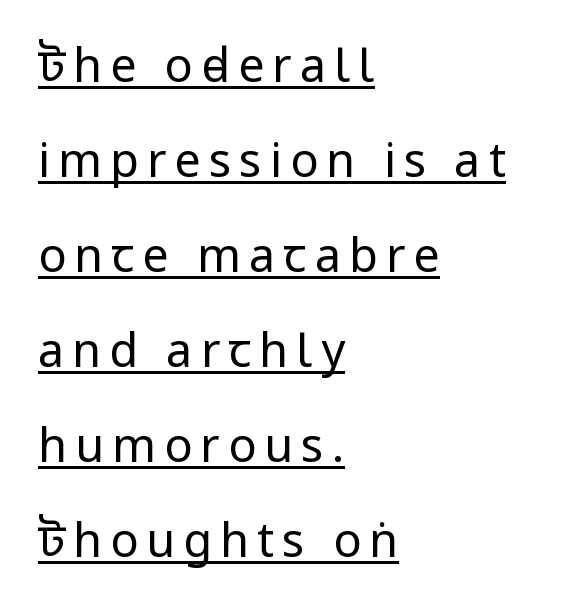
{"serif": "no", "italic": "no", "bold": "no", "weight": "regular", "width": "condensed", "stroke_contrast": "low", "x_height": "large", "monospaced": "no", "underline": "yes", "align": "left", "line_spacing": "loose", "line_spacing_ratio": 2.02, "glyph_px": 47}
